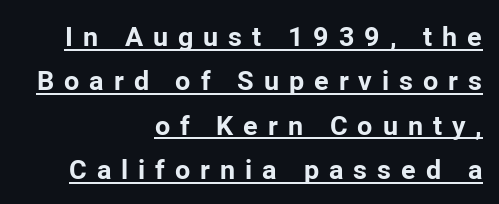
The image shows 27 px bold type, upright; set right-aligned, normal line spacing (1.64x), unusually wide letter spacing (+0.37 em), underlined.
